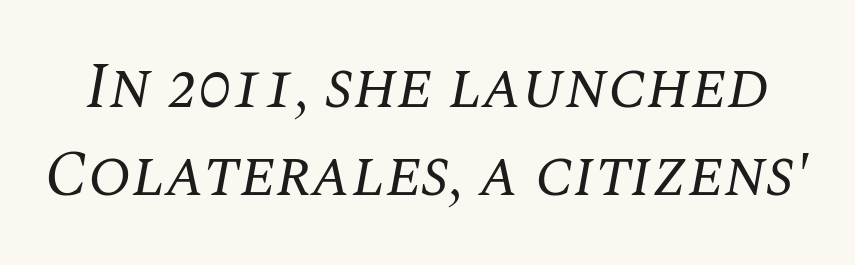
In terms of letterspacing, this is plain default setting. The line-height multiplier appears to be the usual default. Descenders are the only things crossing below the line. Do the characters align in a grid? No, the font is proportional. This sample uses a serif face.
